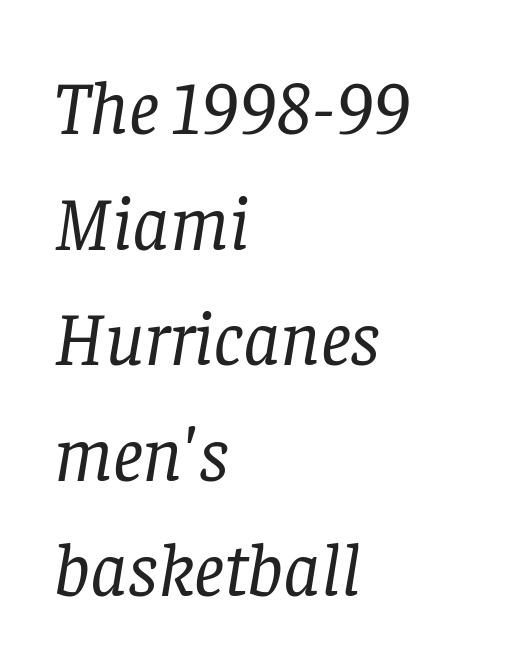
{"serif": "yes", "italic": "yes", "lean": "right", "slant_degrees": 8, "bold": "no", "weight": "regular", "width": "normal", "stroke_contrast": "low", "x_height": "large", "monospaced": "no", "underline": "no", "align": "left", "line_spacing": "normal", "line_spacing_ratio": 1.52, "letter_spacing": "normal", "letter_spacing_em": 0.0, "glyph_px": 76}
